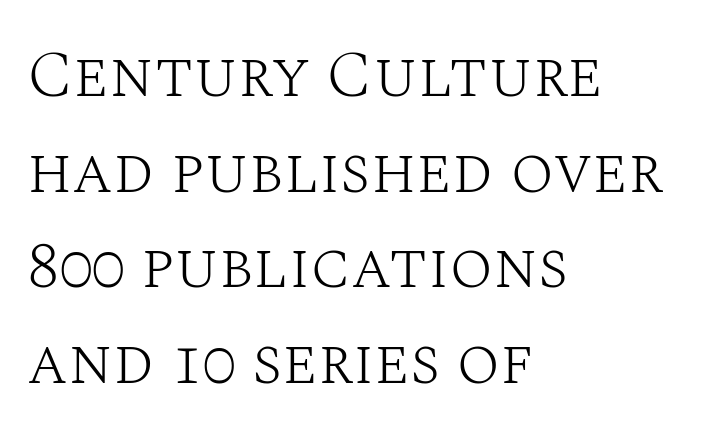
The image shows 65 px light serif type, upright; set left-aligned, normal line spacing (1.47x), normal letter spacing, not underlined; medium stroke contrast and a large x-height.
